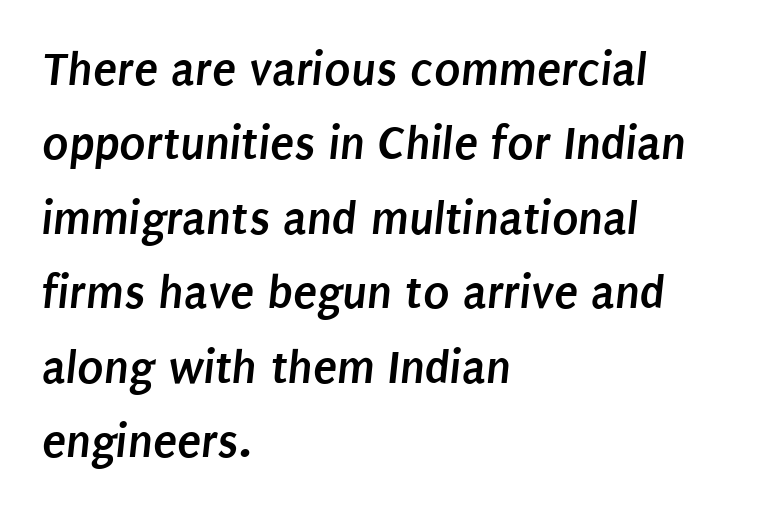
{"serif": "no", "bold": "yes", "weight": "semibold", "width": "condensed", "stroke_contrast": "low", "x_height": "large", "monospaced": "no", "underline": "no", "align": "left", "line_spacing": "normal", "line_spacing_ratio": 1.52, "letter_spacing": "normal", "letter_spacing_em": 0.0, "glyph_px": 49}
